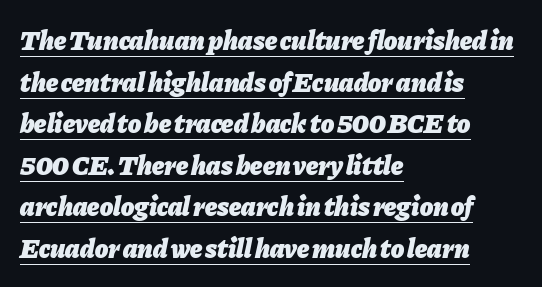
Q: Is the text bold? A: Yes.
Q: Is the text italic (slanted)? A: Yes, it leans right by about 11 degrees.
Q: Is the text underlined? A: Yes.
Q: How is the paragraph aligned? A: Left-aligned.
Q: Is the spacing between letters normal or unusually wide? A: Normal.
Q: Is the spacing between lines tight, normal or loose? A: Normal.
